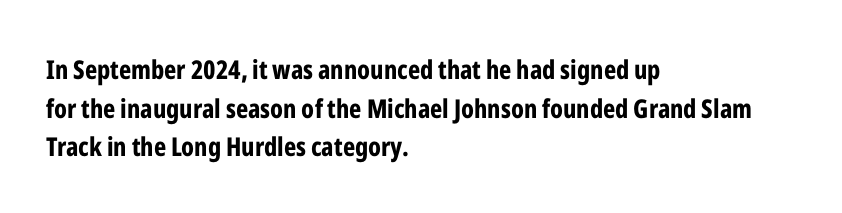
The image shows 26 px bold type, upright; set left-aligned, normal line spacing (1.49x), normal letter spacing, not underlined.
